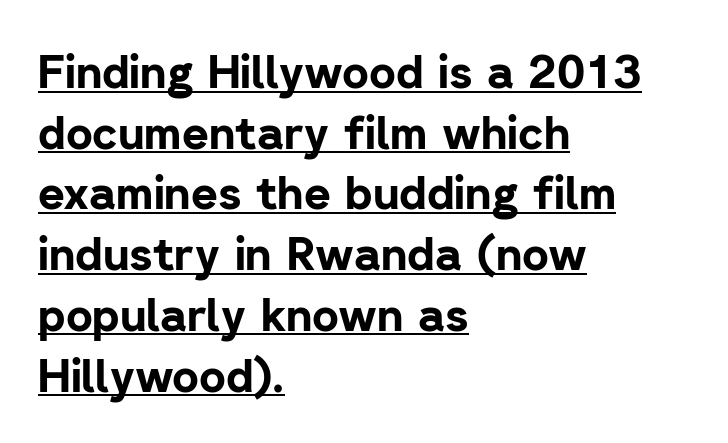
Q: Is the text bold? A: Yes.
Q: Is the text italic (slanted)? A: No, it is upright.
Q: Is the typeface a serif or a sans-serif typeface? A: Sans-serif.
Q: Is the text underlined? A: Yes.
Q: How is the paragraph aligned? A: Left-aligned.
Q: Is the spacing between letters normal or unusually wide? A: Normal.
Q: Is the spacing between lines tight, normal or loose? A: Normal.
Q: Width (condensed, normal, or wide)? A: Normal.
Q: Stroke contrast? A: Low.
Q: x-height? A: Medium.
Q: Monospaced? A: No.
